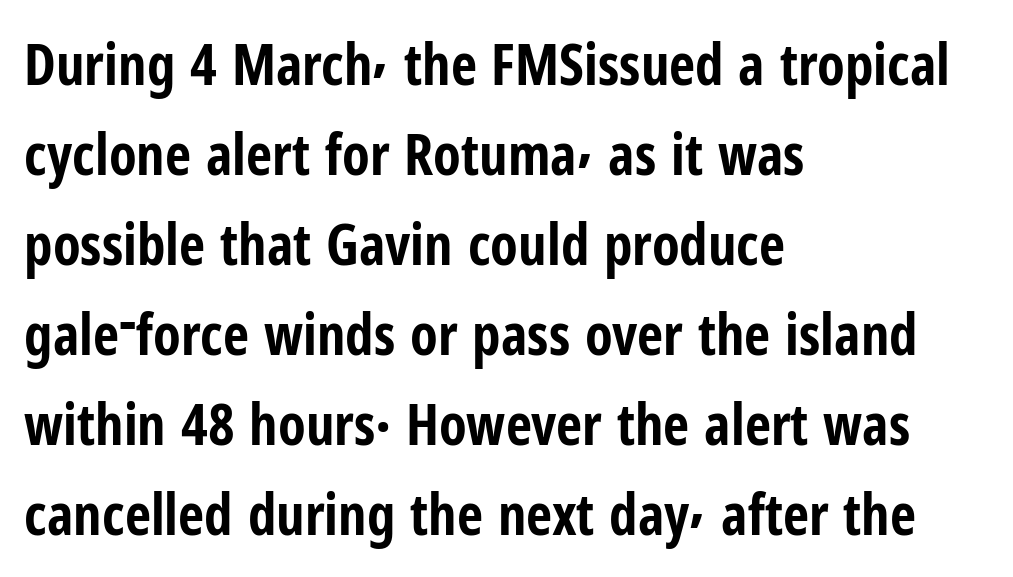
The image shows 57 px bold, condensed sans-serif type, upright; set left-aligned, normal line spacing (1.58x), normal letter spacing, not underlined; low stroke contrast and a medium x-height.
